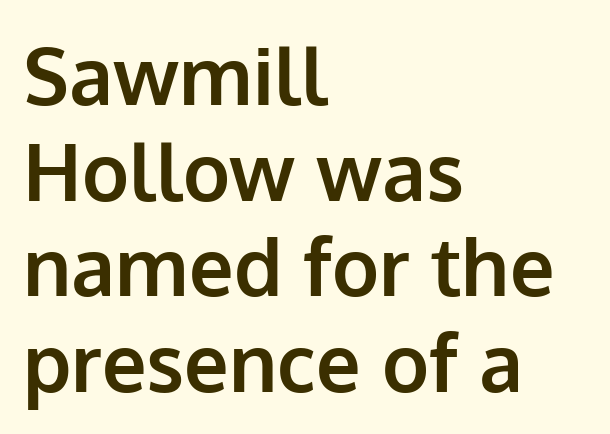
The image shows 79 px bold sans-serif type, upright; set left-aligned, line spacing 1.21x, normal letter spacing, not underlined; low stroke contrast and a medium x-height.
